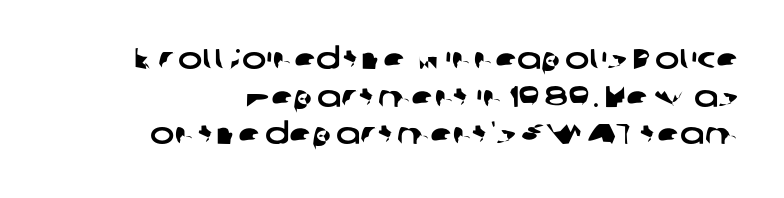
Lines of text with bare space underneath. Proportional: the letters do not fall into vertical columns. This rendering leaves character spacing at its baseline value. Typographically, this falls in the sans-serif category. The passage shown stacks its lines at a standard gap.
